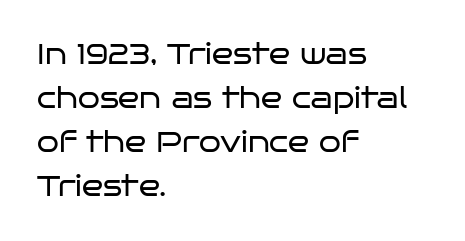
Q: Is the text bold? A: No.
Q: Is the text italic (slanted)? A: No, it is upright.
Q: Is the typeface a serif or a sans-serif typeface? A: Sans-serif.
Q: Is the text underlined? A: No.
Q: How is the paragraph aligned? A: Left-aligned.
Q: Is the spacing between letters normal or unusually wide? A: Normal.
Q: Is the spacing between lines tight, normal or loose? A: Normal.
Q: Width (condensed, normal, or wide)? A: Wide.
Q: Stroke contrast? A: Low.
Q: x-height? A: Large.
Q: Monospaced? A: No.
